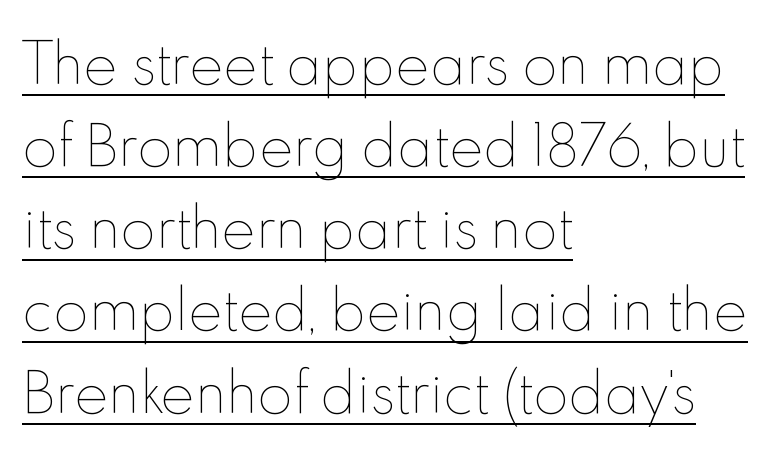
The image shows 52 px thin type, upright; set left-aligned, normal line spacing (1.58x), normal letter spacing, underlined; a small x-height.
